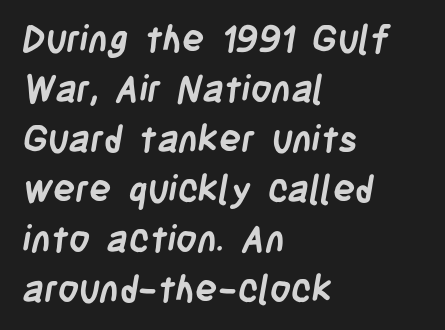
Q: Is the text bold? A: Yes.
Q: Is the typeface a serif or a sans-serif typeface? A: Sans-serif.
Q: Is the text underlined? A: No.
Q: How is the paragraph aligned? A: Left-aligned.
Q: Is the spacing between letters normal or unusually wide? A: Normal.
Q: Is the spacing between lines tight, normal or loose? A: Normal.
Q: Width (condensed, normal, or wide)? A: Condensed.
Q: Stroke contrast? A: Low.
Q: x-height? A: Large.
Q: Monospaced? A: No.
